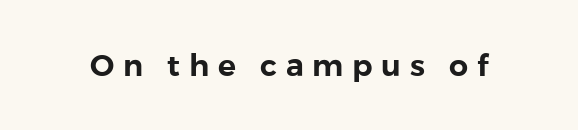
The image shows 30 px sans-serif type, upright; set unusually wide letter spacing (+0.29 em), not underlined; a medium x-height.
